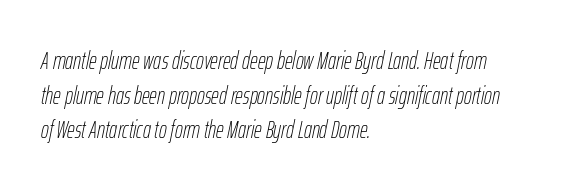
Vertical spacing — default. There is no visible air inserted between adjacent glyphs. Leftover space on each line is placed entirely after the last word. An italicized treatment has been applied to the whole sample. Weight: regular or lighter.
